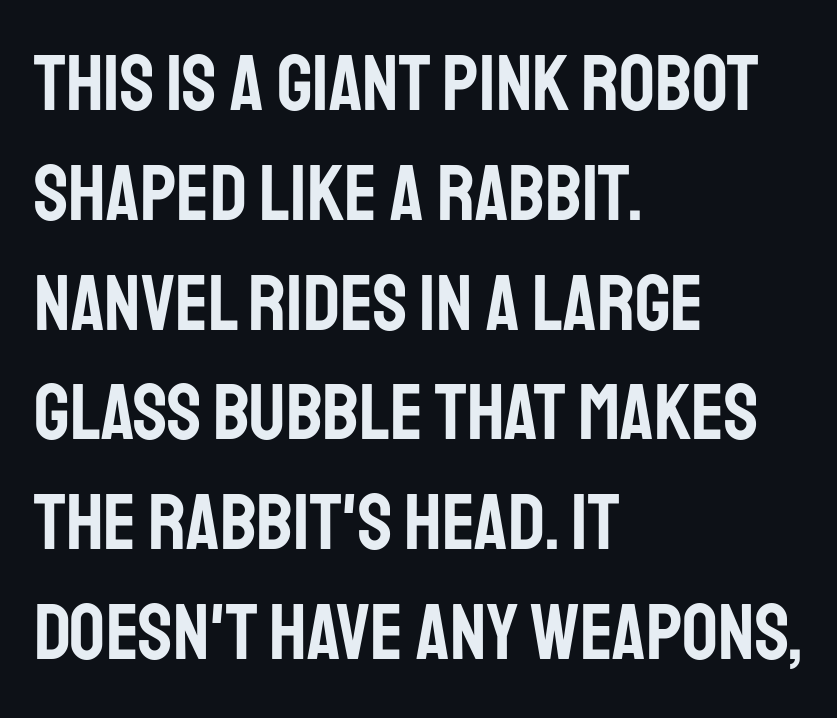
Q: Is the text italic (slanted)? A: No, it is upright.
Q: Is the typeface a serif or a sans-serif typeface? A: Sans-serif.
Q: Is the text underlined? A: No.
Q: How is the paragraph aligned? A: Left-aligned.
Q: Is the spacing between letters normal or unusually wide? A: Normal.
Q: Is the spacing between lines tight, normal or loose? A: Normal.
Q: Width (condensed, normal, or wide)? A: Condensed.
Q: Stroke contrast? A: Low.
Q: x-height? A: Large.
Q: Monospaced? A: No.
